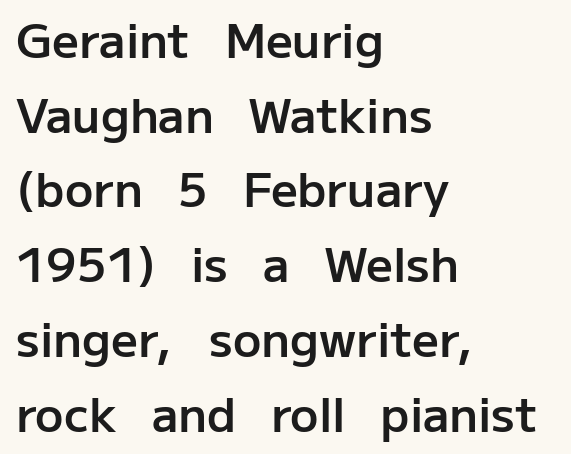
The image shows 47 px semibold sans-serif type, upright; set left-aligned, normal line spacing (1.59x), normal letter spacing, not underlined; low stroke contrast and a medium x-height.
